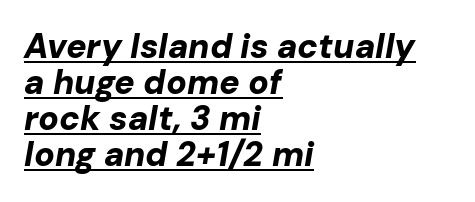
The image shows 34 px bold type, italic (leaning right); set left-aligned, tight line spacing (1.06x), normal letter spacing, underlined; low stroke contrast and a medium x-height.
